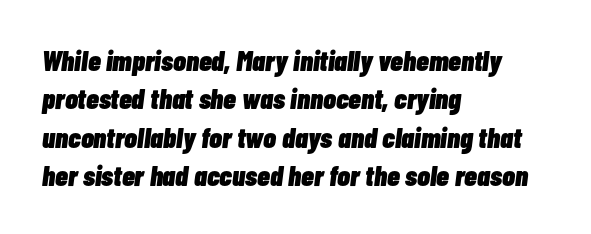
Q: Is the text bold? A: Yes.
Q: Is the text italic (slanted)? A: Yes, it leans right by about 7 degrees.
Q: Is the text underlined? A: No.
Q: How is the paragraph aligned? A: Left-aligned.
Q: Is the spacing between letters normal or unusually wide? A: Normal.
Q: Is the spacing between lines tight, normal or loose? A: Normal.
Q: Width (condensed, normal, or wide)? A: Condensed.
Q: Stroke contrast? A: Low.
Q: x-height? A: Medium.
Q: Monospaced? A: No.
